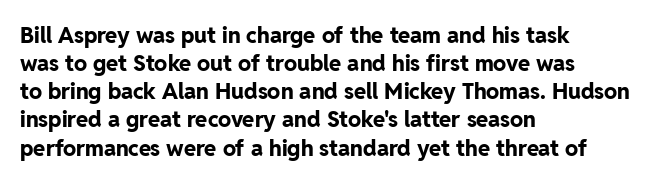
The image shows 22 px bold type, upright; set left-aligned, normal line spacing (1.28x), normal letter spacing, not underlined.
